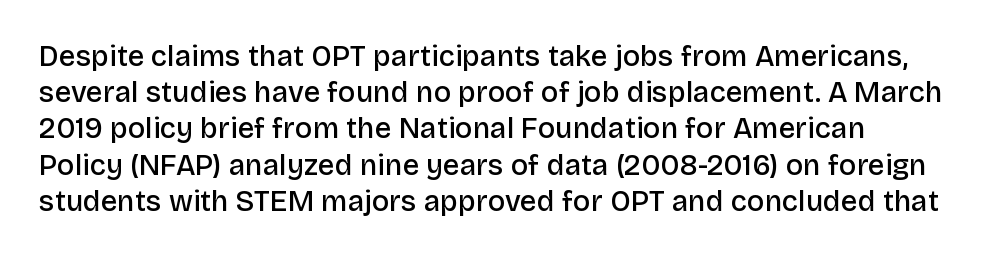
The image shows 29 px semibold sans-serif type, upright; set normal line spacing (1.25x), normal letter spacing, not underlined; low stroke contrast and a large x-height.
